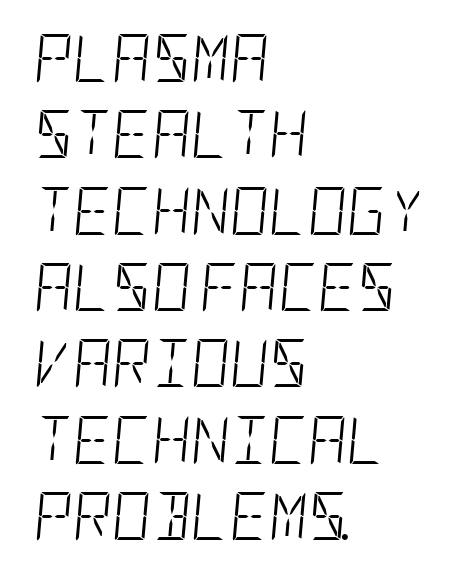
{"italic": "yes", "lean": "right", "slant_degrees": 5, "bold": "no", "weight": "light", "width": "condensed", "stroke_contrast": "low", "x_height": "large", "underline": "no", "align": "left", "line_spacing": "normal", "line_spacing_ratio": 1.59, "letter_spacing": "normal", "letter_spacing_em": 0.0, "glyph_px": 48}
